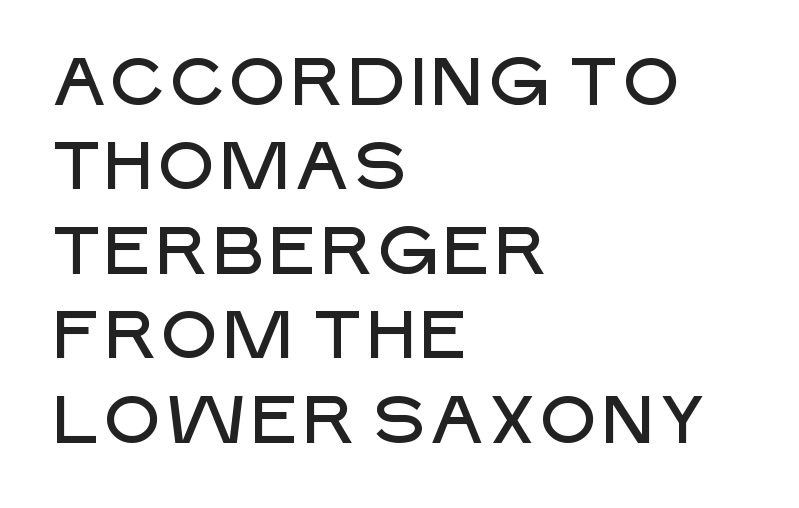
The image shows 67 px sans-serif type, upright; set left-aligned, normal line spacing (1.26x), normal letter spacing, not underlined; low stroke contrast and a large x-height.
